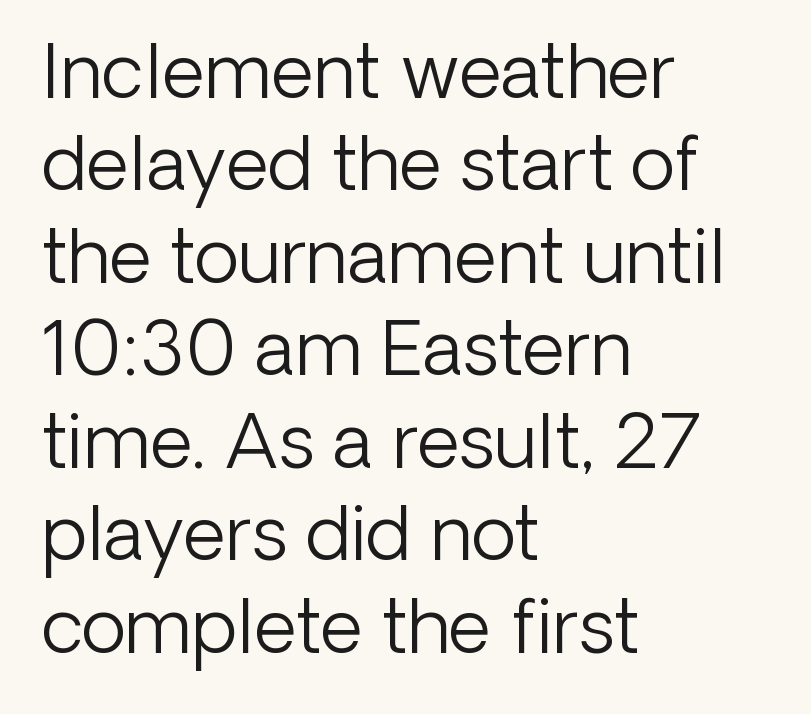
The gaps between neighbouring characters are ordinary and unremarkable. Each letter keeps its own natural width here, so spacing adapts to shape. To sum up the face: it is a sans, with no serifs. Lines of text with bare space underneath.
